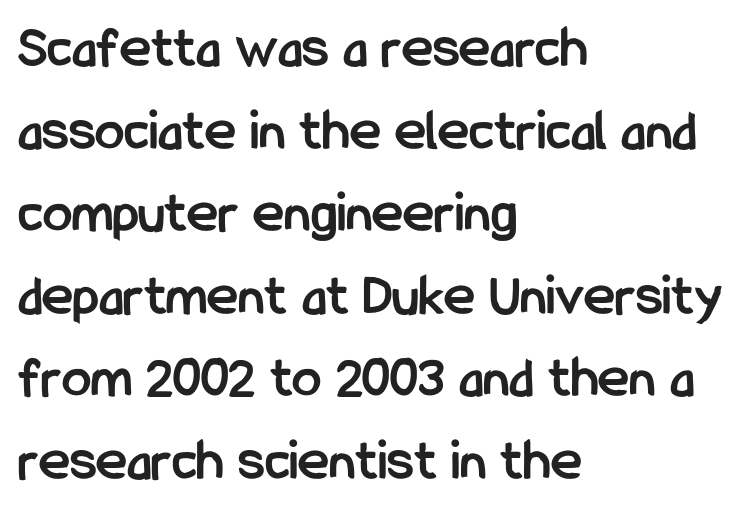
The image shows 59 px semibold, condensed sans-serif type, upright; set left-aligned, normal line spacing (1.4x), normal letter spacing, not underlined; low stroke contrast and a medium x-height.
